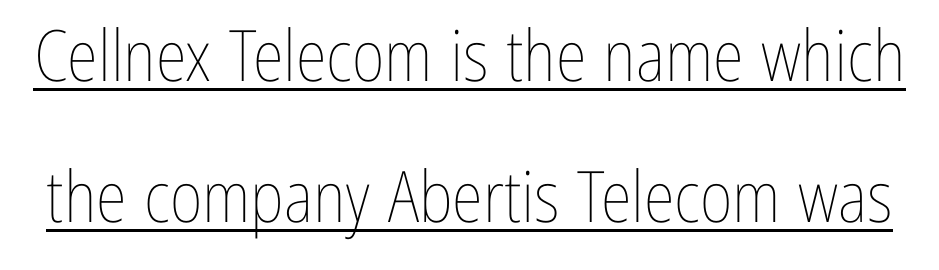
Q: Is the text bold? A: No.
Q: Is the text italic (slanted)? A: No, it is upright.
Q: Is the text underlined? A: Yes.
Q: Is the spacing between letters normal or unusually wide? A: Normal.
Q: Is the spacing between lines tight, normal or loose? A: Loose.
Q: Width (condensed, normal, or wide)? A: Condensed.
Q: Stroke contrast? A: Low.
Q: x-height? A: Medium.
Q: Monospaced? A: No.
